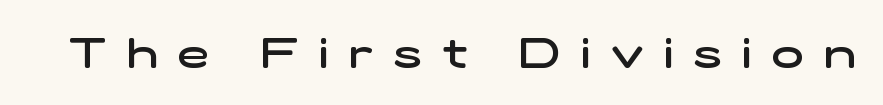
Firm but not heavy-handed strokes: this text is semibold. A clean baseline with only descenders dipping below it. The line texture is sparse and dotted thanks to wide tracking. This sample has the flowing, uneven cadence of proportional lettering. In terms of letterform style, serifs are entirely absent.
